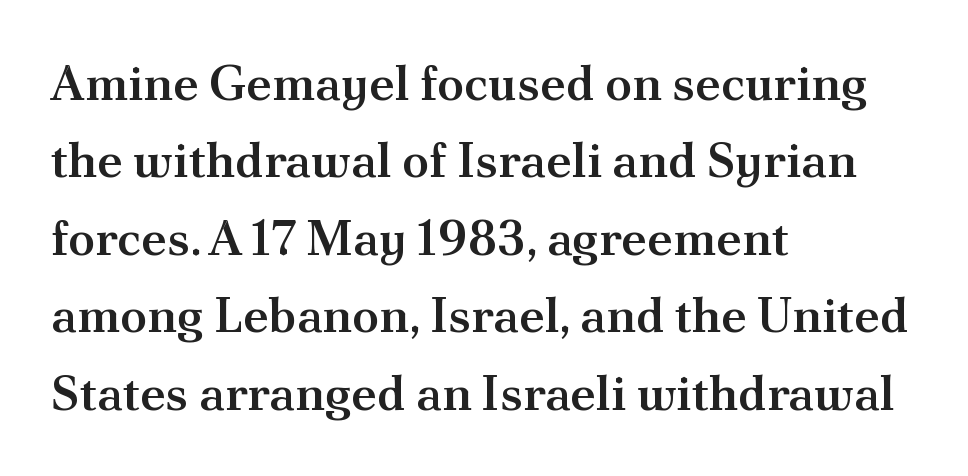
The image shows 49 px semibold serif type, upright; set left-aligned, normal line spacing (1.58x), normal letter spacing, not underlined; medium stroke contrast and a small x-height.
